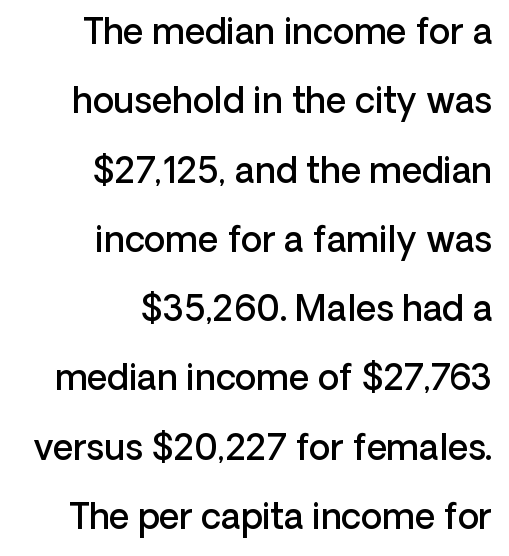
Q: Is the text bold? A: Semi-bold.
Q: Is the text italic (slanted)? A: No, it is upright.
Q: Is the typeface a serif or a sans-serif typeface? A: Sans-serif.
Q: Is the text underlined? A: No.
Q: How is the paragraph aligned? A: Right-aligned.
Q: Is the spacing between letters normal or unusually wide? A: Normal.
Q: Is the spacing between lines tight, normal or loose? A: Loose.
Q: Width (condensed, normal, or wide)? A: Normal.
Q: Stroke contrast? A: Low.
Q: x-height? A: Medium.
Q: Monospaced? A: No.
